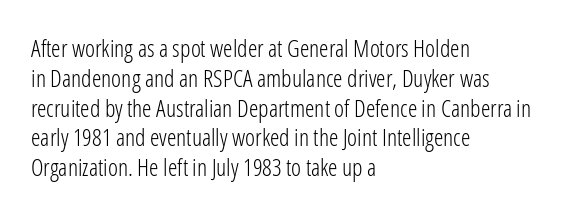
If you drew a line through each stem, it would be perfectly vertical. Tracking value appears to be zero — textbook default spacing. The rag falls on the right side of this text block. The face looks like a standard text weight, possibly lighter. The string is rendered with underlining switched off.
